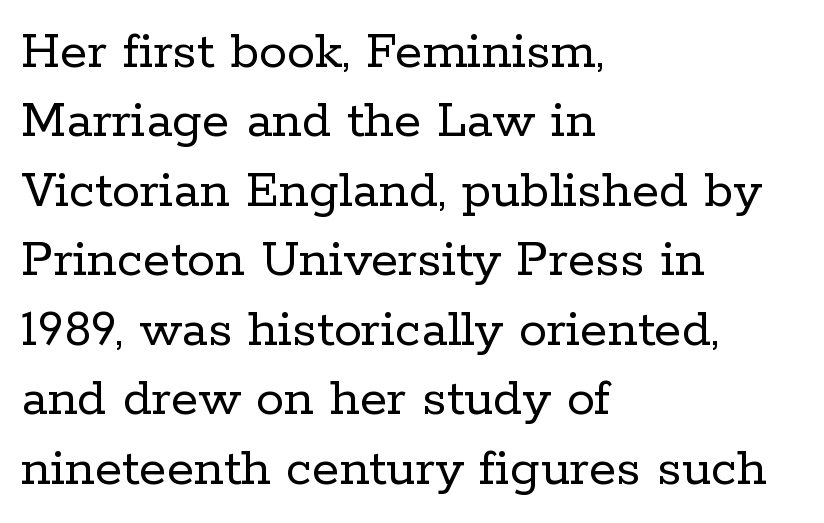
The image shows 56 px regular-weight serif type, upright; set left-aligned, line spacing 1.24x, normal letter spacing, not underlined; low stroke contrast and a medium x-height.
